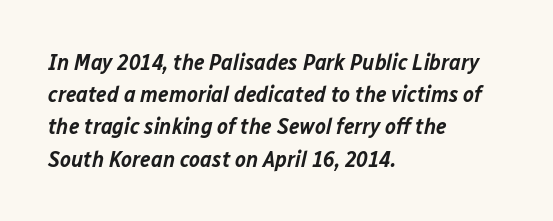
Q: Is the text bold? A: Semi-bold.
Q: Is the text italic (slanted)? A: Yes, it leans right by about 12 degrees.
Q: Is the text underlined? A: No.
Q: How is the paragraph aligned? A: Left-aligned.
Q: Is the spacing between letters normal or unusually wide? A: Normal.
Q: Is the spacing between lines tight, normal or loose? A: Normal.
